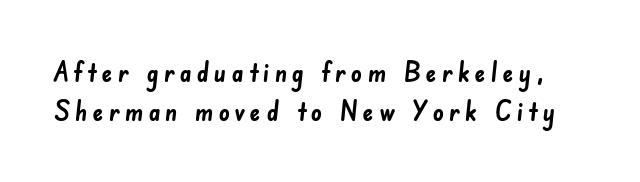
Heavy-handed strokes throughout: this text is bold. Successive baselines arrive at the customary interval. Unmarked baselines from the first word to the last.
